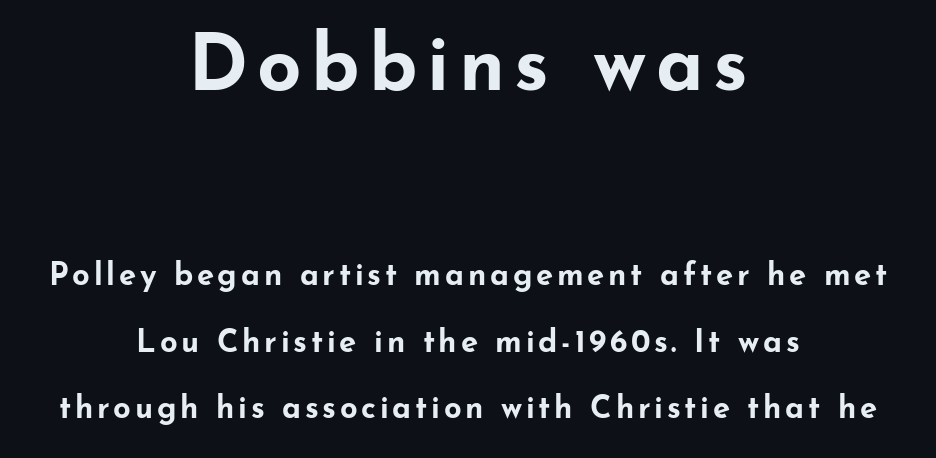
Q: Is the text bold? A: Yes.
Q: Is the text italic (slanted)? A: No, it is upright.
Q: Is the typeface a serif or a sans-serif typeface? A: Sans-serif.
Q: Is the text underlined? A: No.
Q: How is the paragraph aligned? A: Centered.
Q: Is the spacing between lines tight, normal or loose? A: Loose.
Q: Which block of text is set in a larger size, the first (top) or the second (bottom)? A: The first (top) one.
Q: Width (condensed, normal, or wide)? A: Wide.
Q: Stroke contrast? A: Low.
Q: x-height? A: Small.
Q: Monospaced? A: No.
